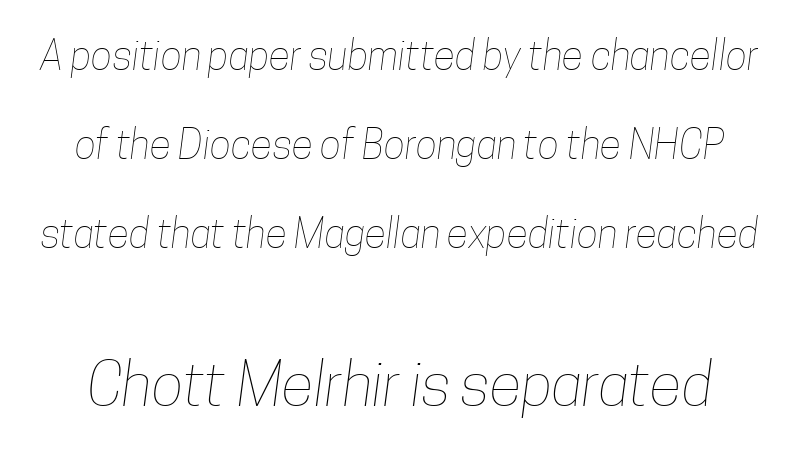
Q: Is the text bold? A: No.
Q: Is the text underlined? A: No.
Q: Is the spacing between letters normal or unusually wide? A: Normal.
Q: Is the spacing between lines tight, normal or loose? A: Loose.
Q: Which block of text is set in a larger size, the first (top) or the second (bottom)? A: The second (bottom) one.
Q: Width (condensed, normal, or wide)? A: Condensed.
Q: Stroke contrast? A: Low.
Q: x-height? A: Medium.
Q: Monospaced? A: No.
